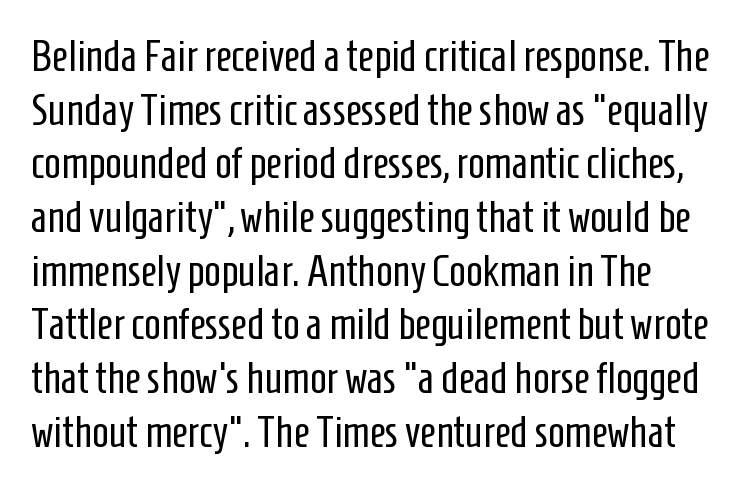
Here the designer chose a conventional face with non-uniform glyph widths. Has an underline been added? It has not. Inter-character spacing is left at the font's built-in metrics. The weight tops out at a normal text grade. Notice how the stems are strictly vertical — no italics here.
